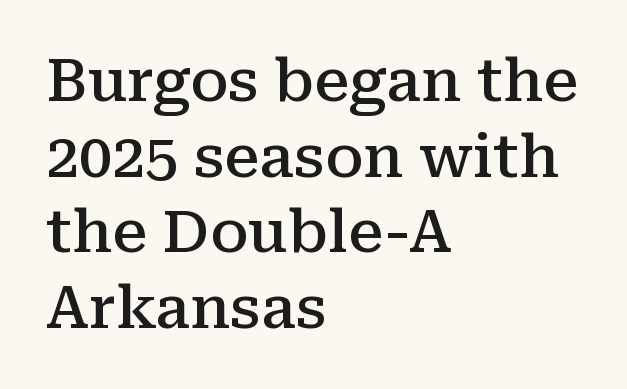
Q: Is the text bold? A: Semi-bold.
Q: Is the text italic (slanted)? A: No, it is upright.
Q: Is the typeface a serif or a sans-serif typeface? A: Serif.
Q: Is the text underlined? A: No.
Q: How is the paragraph aligned? A: Left-aligned.
Q: Is the spacing between letters normal or unusually wide? A: Normal.
Q: Is the spacing between lines tight, normal or loose? A: Normal.
Q: Width (condensed, normal, or wide)? A: Normal.
Q: Stroke contrast? A: Medium.
Q: x-height? A: Medium.
Q: Monospaced? A: No.
